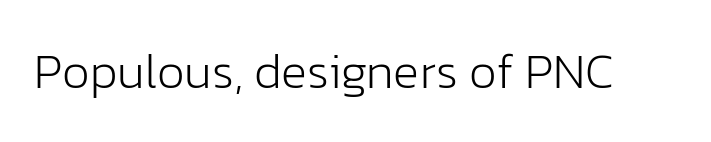
Ink coverage per letter is moderate at most. The glyphs are unaccompanied by any horizontal stroke below them. This is the regular roman posture of the typeface. Letter spacing: default.
